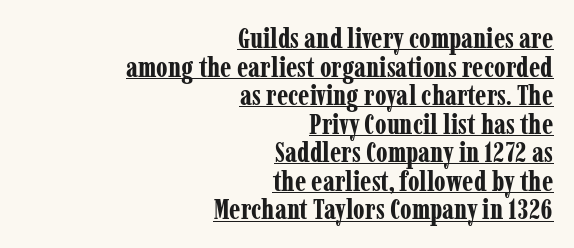
Q: Is the text bold? A: Yes.
Q: Is the text italic (slanted)? A: No, it is upright.
Q: Is the typeface a serif or a sans-serif typeface? A: Serif.
Q: Is the text underlined? A: Yes.
Q: How is the paragraph aligned? A: Right-aligned.
Q: Is the spacing between letters normal or unusually wide? A: Normal.
Q: Is the spacing between lines tight, normal or loose? A: Tight.
Q: Width (condensed, normal, or wide)? A: Condensed.
Q: Stroke contrast? A: Low.
Q: x-height? A: Medium.
Q: Monospaced? A: No.
